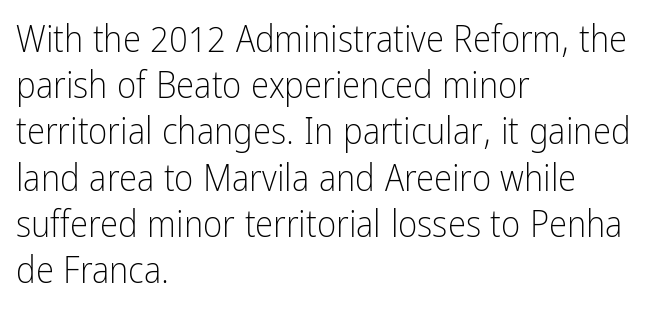
This rendering leaves character spacing at its baseline value. Is there any slant? The stems are plumb. Are there feet on the stems? There aren't — it's a sans. Compared with a typical body face, this is equally light or lighter still.
